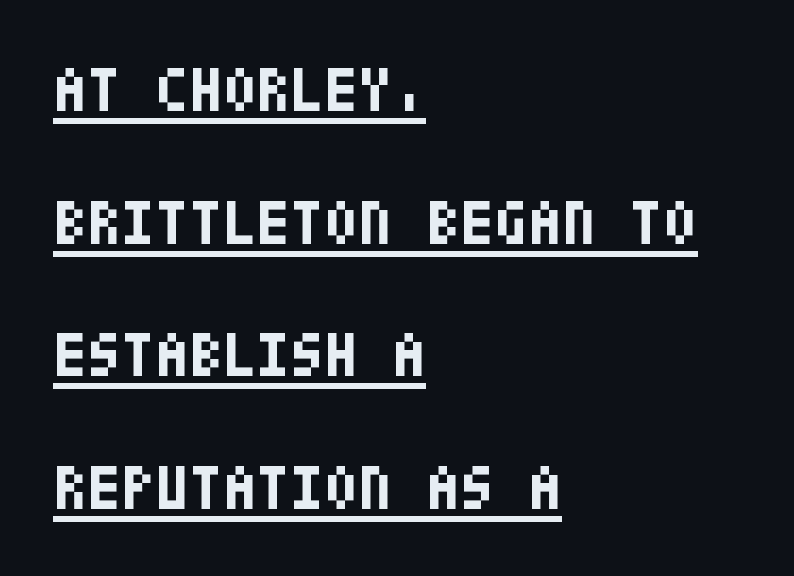
{"serif": "no", "italic": "no", "bold": "yes", "weight": "bold", "width": "condensed", "stroke_contrast": "low", "x_height": "large", "underline": "yes", "align": "left", "line_spacing": "loose", "line_spacing_ratio": 2.14, "letter_spacing": "normal", "letter_spacing_em": 0.0, "glyph_px": 62}
